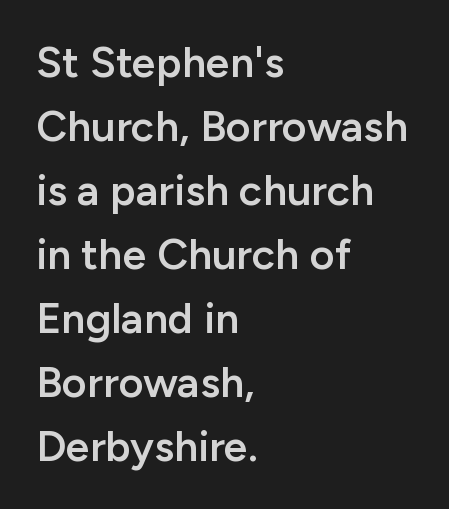
The image shows 43 px semibold sans-serif type, upright; set left-aligned, normal line spacing (1.49x), normal letter spacing, not underlined; low stroke contrast and a medium x-height.
